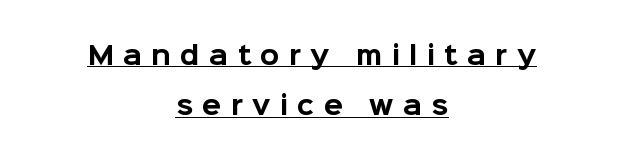
Q: Is the text bold? A: Yes.
Q: Is the text italic (slanted)? A: No, it is upright.
Q: Is the text underlined? A: Yes.
Q: How is the paragraph aligned? A: Centered.
Q: Is the spacing between letters normal or unusually wide? A: Unusually wide.
Q: Is the spacing between lines tight, normal or loose? A: Loose.
